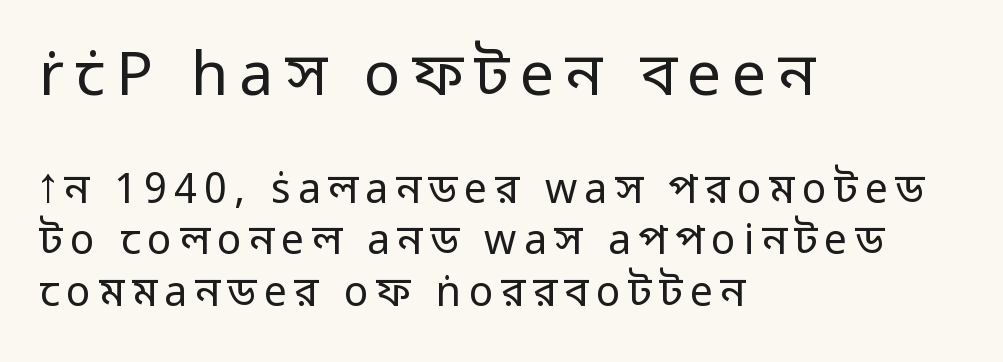
Q: Is the text bold? A: No.
Q: Is the text italic (slanted)? A: No, it is upright.
Q: Is the typeface a serif or a sans-serif typeface? A: Sans-serif.
Q: Is the text underlined? A: No.
Q: How is the paragraph aligned? A: Left-aligned.
Q: Is the spacing between lines tight, normal or loose? A: Normal.
Q: Which block of text is set in a larger size, the first (top) or the second (bottom)? A: The first (top) one.
Q: Width (condensed, normal, or wide)? A: Normal.
Q: Stroke contrast? A: Low.
Q: x-height? A: Medium.
Q: Monospaced? A: No.
